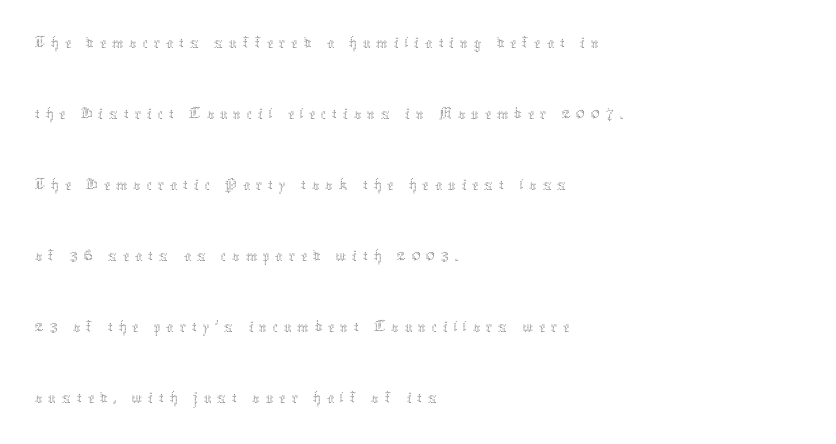
{"italic": "no", "bold": "no", "weight": "thin", "width": "normal", "stroke_contrast": "medium", "x_height": "medium", "monospaced": "no", "underline": "no", "align": "left", "line_spacing": "loose", "line_spacing_ratio": 1.92, "glyph_px": 37}
